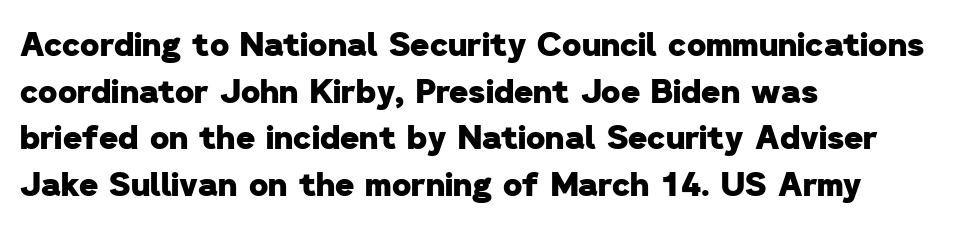
The image shows 33 px heavy sans-serif type; set left-aligned, normal line spacing (1.41x), normal letter spacing, not underlined; low stroke contrast and a medium x-height.
